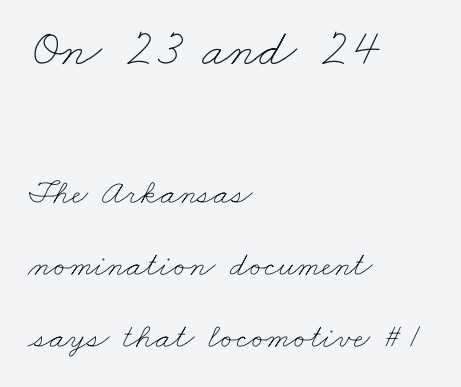
{"bold": "no", "weight": "thin", "width": "wide", "stroke_contrast": "low", "x_height": "small", "monospaced": "no", "underline": "no", "align": "left", "line_spacing": "loose", "line_spacing_ratio": 2.05, "letter_spacing": "normal", "letter_spacing_em": 0.0, "larger_block": "first", "size_ratio": 1.51, "glyph_px": 53}
